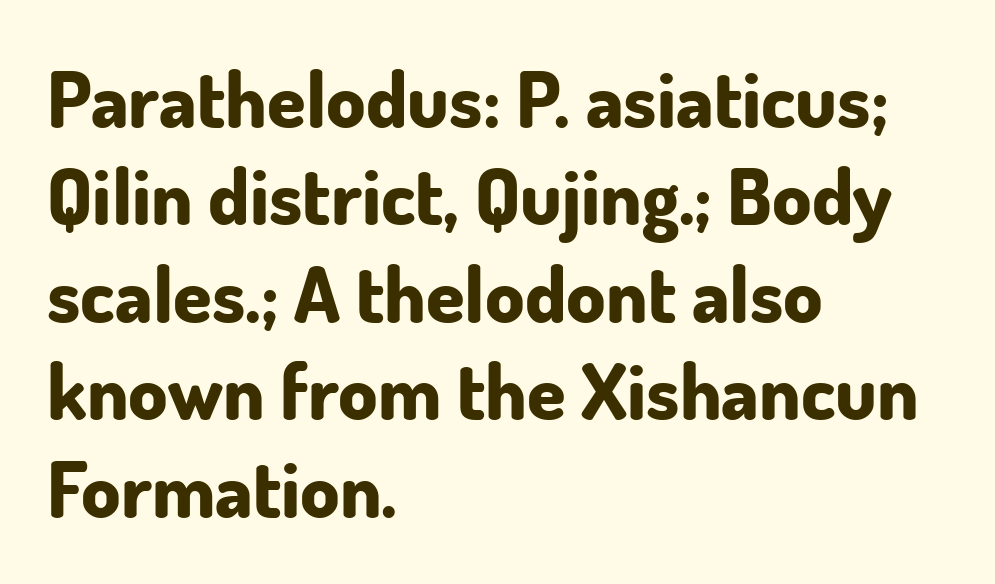
The image shows 78 px bold sans-serif type, upright; set left-aligned, normal line spacing (1.25x), normal letter spacing, not underlined; low stroke contrast and a small x-height.
